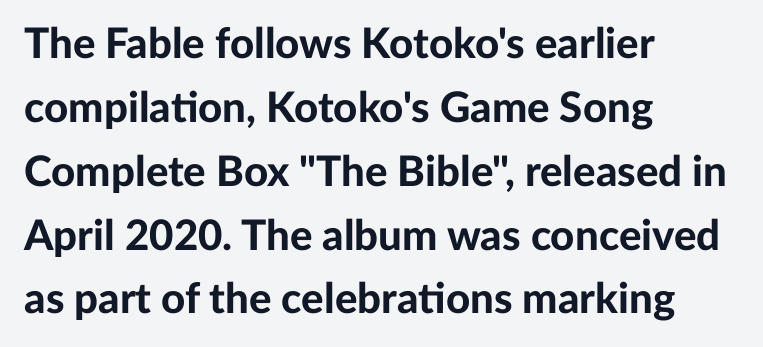
The image shows 42 px bold sans-serif type, upright; set left-aligned, normal line spacing (1.52x), normal letter spacing, not underlined; low stroke contrast and a medium x-height.
